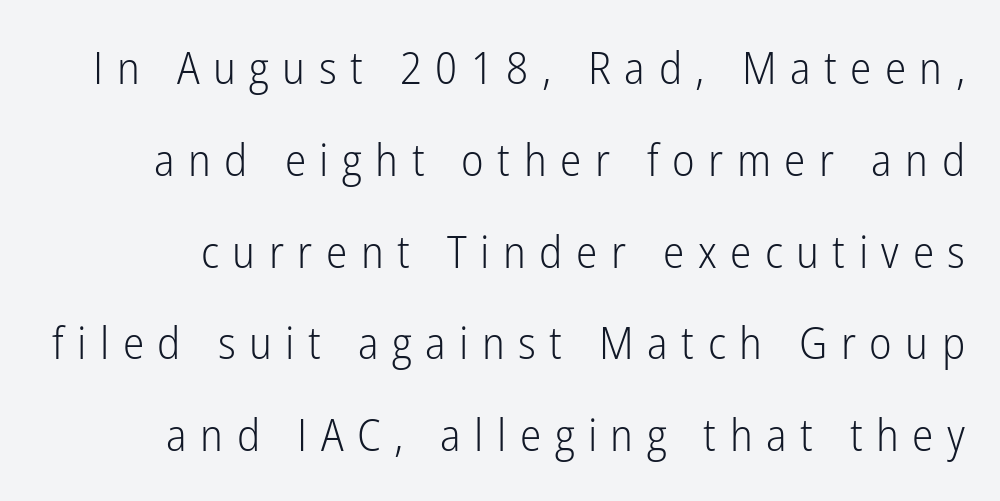
Here the designer chose a conventional face with non-uniform glyph widths. The typeface chosen for these lines omits serifs. The typesetting does not lean heavy: it is not bold. You can tell it's not italic because the verticals are truly vertical. Only glyphs here, with clear space below each row. In terms of letterspacing, this is a distinctly airy, spread setting.
